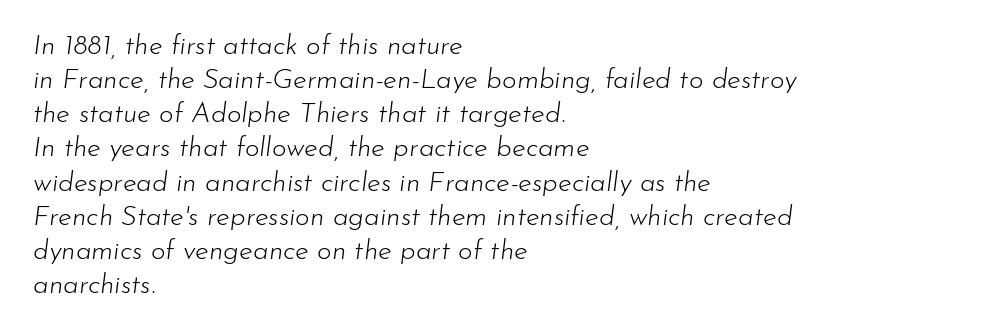
The image shows 28 px light type, italic (leaning right); set left-aligned, line spacing 1.22x, normal letter spacing, not underlined; low stroke contrast and a small x-height.
